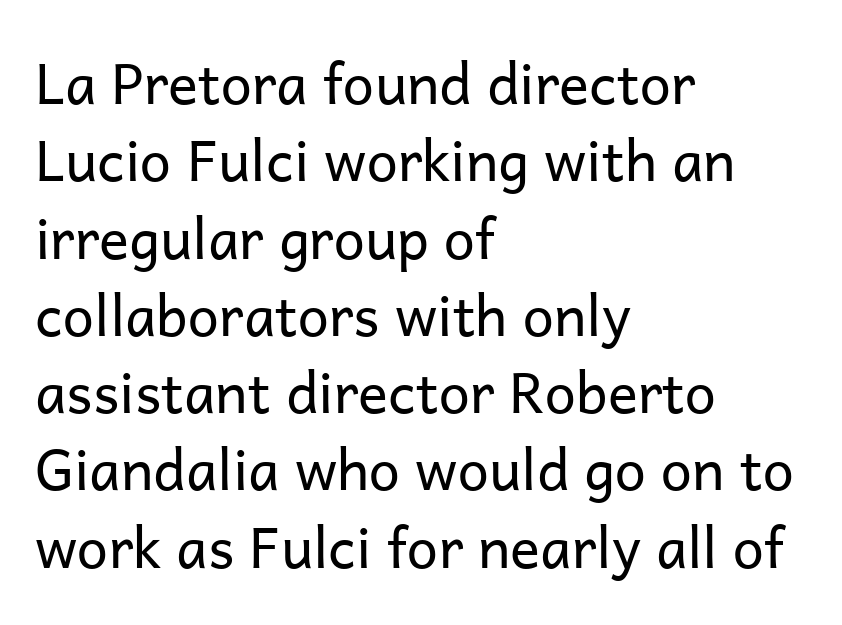
Q: Is the text bold? A: No.
Q: Is the text italic (slanted)? A: No, it is upright.
Q: Is the typeface a serif or a sans-serif typeface? A: Sans-serif.
Q: Is the text underlined? A: No.
Q: How is the paragraph aligned? A: Left-aligned.
Q: Is the spacing between letters normal or unusually wide? A: Normal.
Q: Is the spacing between lines tight, normal or loose? A: Normal.
Q: Width (condensed, normal, or wide)? A: Normal.
Q: Stroke contrast? A: Low.
Q: x-height? A: Medium.
Q: Monospaced? A: No.
